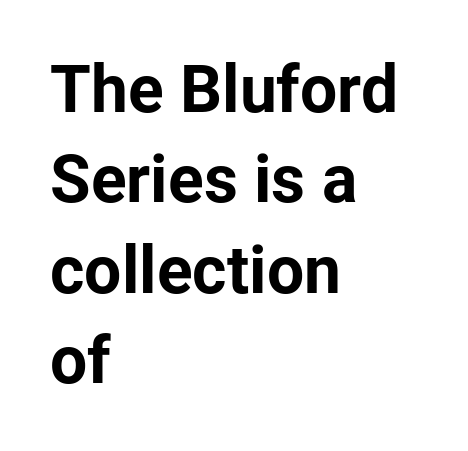
Q: Is the text bold? A: Yes.
Q: Is the text italic (slanted)? A: No, it is upright.
Q: Is the typeface a serif or a sans-serif typeface? A: Sans-serif.
Q: Is the text underlined? A: No.
Q: How is the paragraph aligned? A: Left-aligned.
Q: Is the spacing between letters normal or unusually wide? A: Normal.
Q: Is the spacing between lines tight, normal or loose? A: Normal.
Q: Width (condensed, normal, or wide)? A: Normal.
Q: Stroke contrast? A: Low.
Q: x-height? A: Medium.
Q: Monospaced? A: No.
